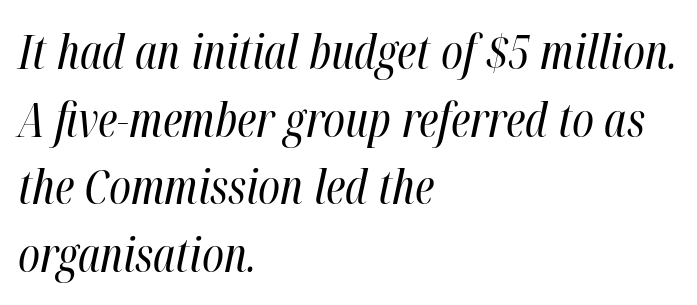
{"italic": "yes", "lean": "right", "slant_degrees": 12, "bold": "no", "weight": "regular", "width": "condensed", "stroke_contrast": "high", "x_height": "medium", "monospaced": "no", "underline": "no", "align": "left", "line_spacing": "normal", "line_spacing_ratio": 1.44, "letter_spacing": "normal", "letter_spacing_em": 0.0, "glyph_px": 47}
